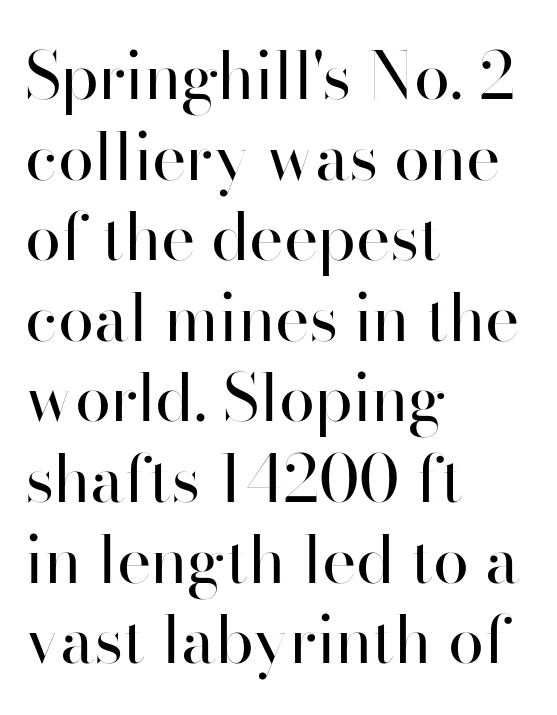
Q: Is the text bold? A: No.
Q: Is the text italic (slanted)? A: No, it is upright.
Q: Is the typeface a serif or a sans-serif typeface? A: Sans-serif.
Q: Is the text underlined? A: No.
Q: How is the paragraph aligned? A: Left-aligned.
Q: Is the spacing between letters normal or unusually wide? A: Normal.
Q: Width (condensed, normal, or wide)? A: Normal.
Q: Stroke contrast? A: High.
Q: x-height? A: Small.
Q: Monospaced? A: No.
